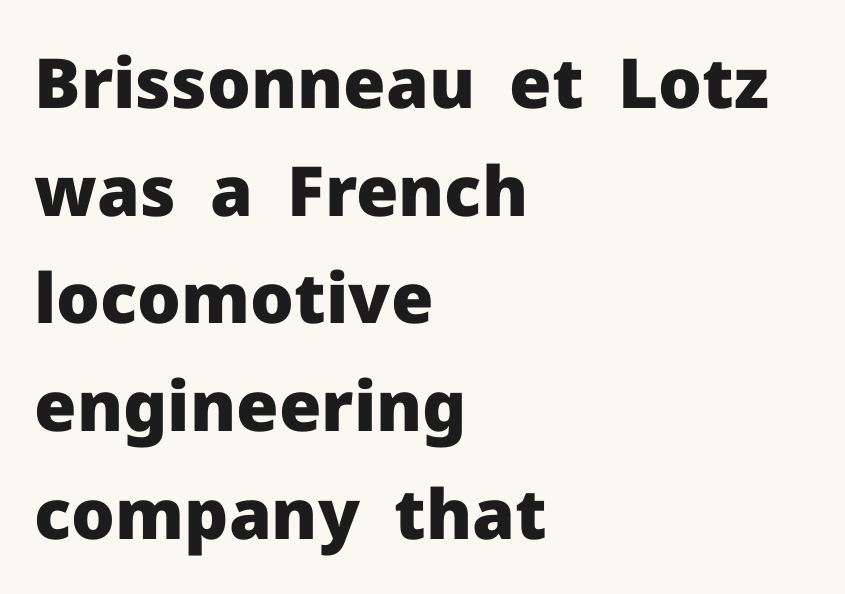
The image shows 69 px heavy sans-serif type, upright; set left-aligned, normal line spacing (1.56x), normal letter spacing, not underlined; low stroke contrast and a medium x-height.
